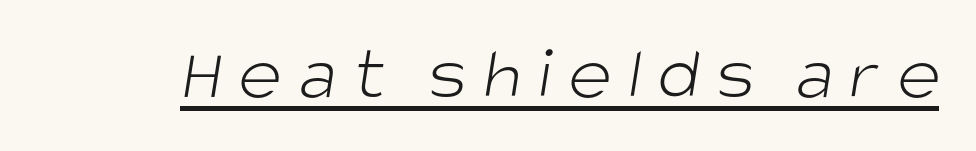
Q: Is the text bold? A: No.
Q: Is the typeface a serif or a sans-serif typeface? A: Sans-serif.
Q: Is the text underlined? A: Yes.
Q: Is the spacing between letters normal or unusually wide? A: Unusually wide.
Q: Width (condensed, normal, or wide)? A: Normal.
Q: Stroke contrast? A: Low.
Q: x-height? A: Large.
Q: Monospaced? A: No.
